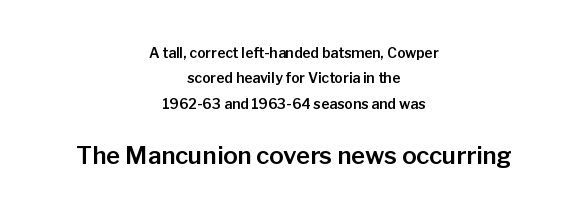
{"italic": "no", "underline": "no", "align": "center", "line_spacing_ratio": 1.82, "letter_spacing": "normal", "letter_spacing_em": 0.0, "larger_block": "second", "size_ratio": 1.71, "glyph_px": 24}
